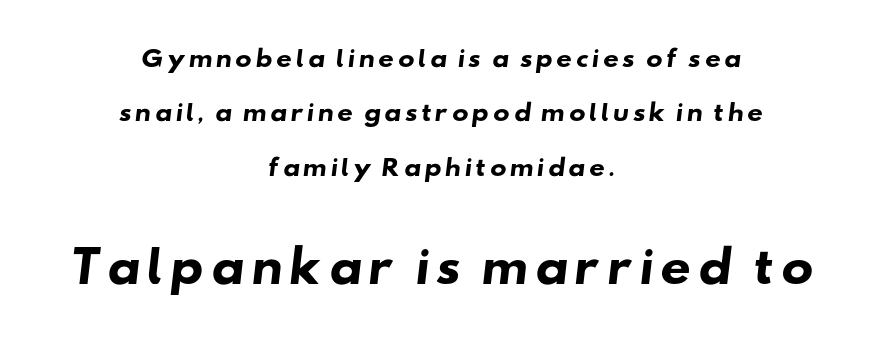
{"serif": "no", "bold": "yes", "weight": "heavy", "width": "wide", "stroke_contrast": "low", "x_height": "small", "monospaced": "no", "underline": "no", "align": "center", "line_spacing": "loose", "line_spacing_ratio": 2.47, "larger_block": "second", "size_ratio": 1.95, "glyph_px": 43}
